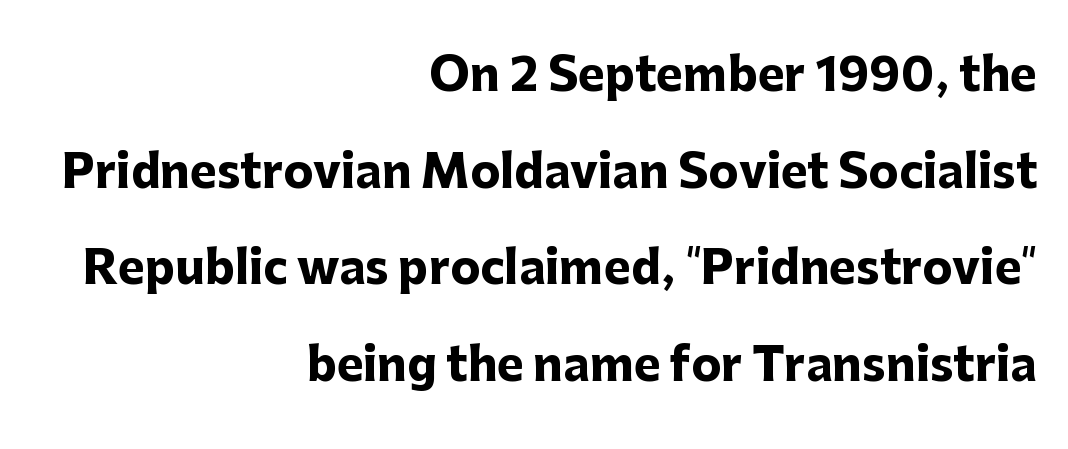
The image shows 45 px heavy sans-serif type, upright; set right-aligned, loose line spacing (2.15x), normal letter spacing, not underlined; low stroke contrast and a medium x-height.
